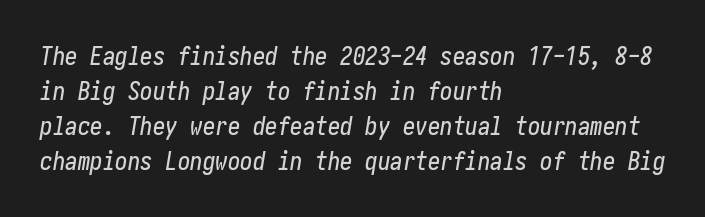
{"italic": "yes", "lean": "right", "slant_degrees": 10, "underline": "no", "align": "left", "line_spacing": "normal", "line_spacing_ratio": 1.4, "letter_spacing": "normal", "letter_spacing_em": 0.0, "glyph_px": 25}
